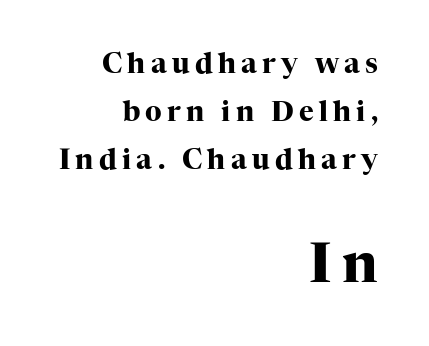
Visually the block forms a straight wall on the right and a jagged coastline on the left. You can tell it's not italic because the verticals are truly vertical. These lines are rendered in a variable-pitch font. Unmarked baselines from the first word to the last. The typeface chosen for these lines features serifs.
